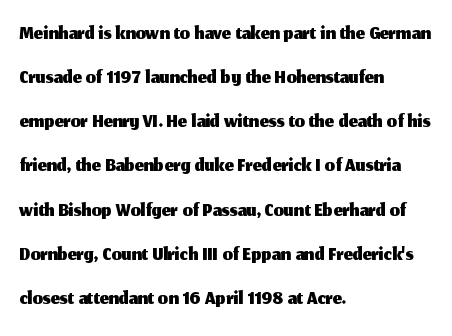
The image shows 32 px sans-serif type, upright; set left-aligned, normal line spacing (1.38x), normal letter spacing, not underlined; medium stroke contrast and a medium x-height.
